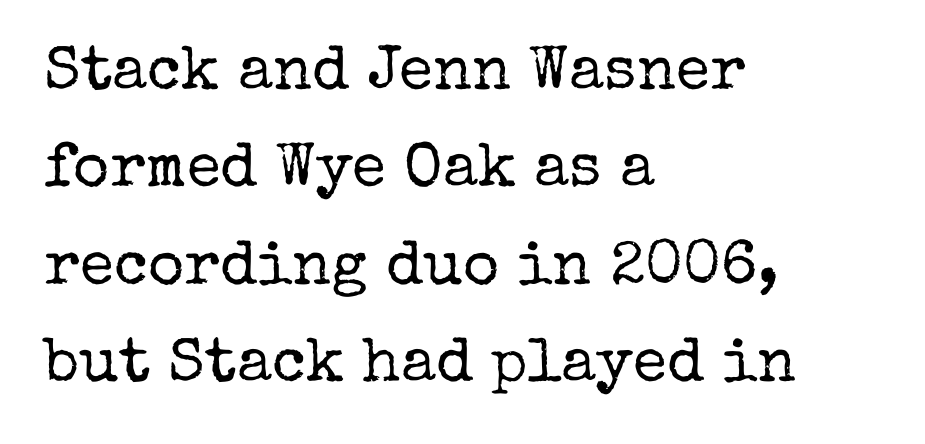
The image shows 62 px regular-weight serif type, upright; set left-aligned, normal line spacing (1.57x), normal letter spacing, not underlined; low stroke contrast and a medium x-height.
